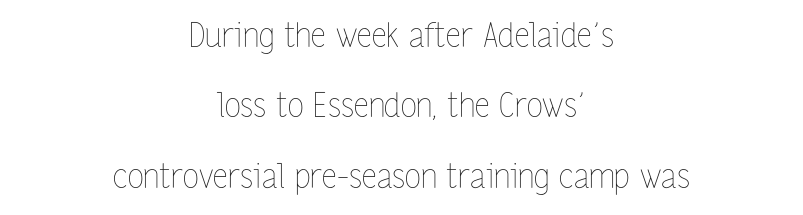
The image shows 33 px thin, condensed type, upright; set centered, loose line spacing (2.13x), normal letter spacing, not underlined; low stroke contrast and a medium x-height.
